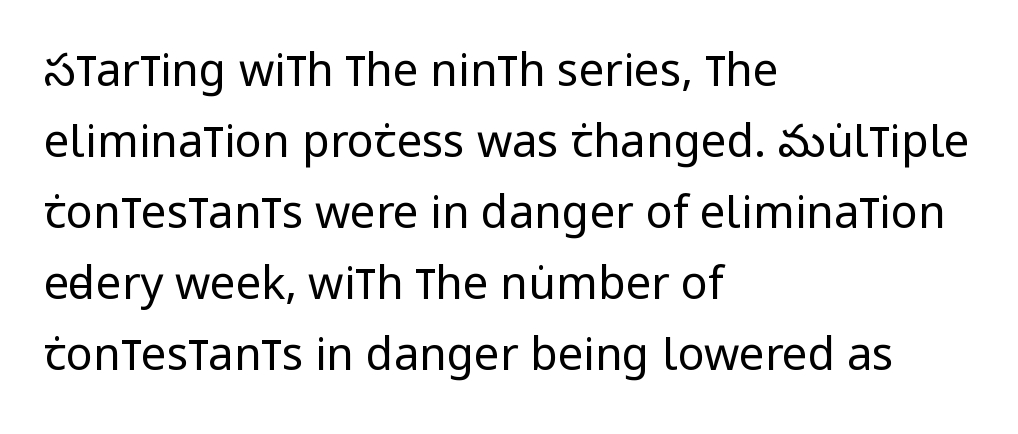
The image shows 45 px regular-weight, condensed sans-serif type, upright; set left-aligned, normal line spacing (1.58x), normal letter spacing, not underlined; low stroke contrast and a large x-height.
